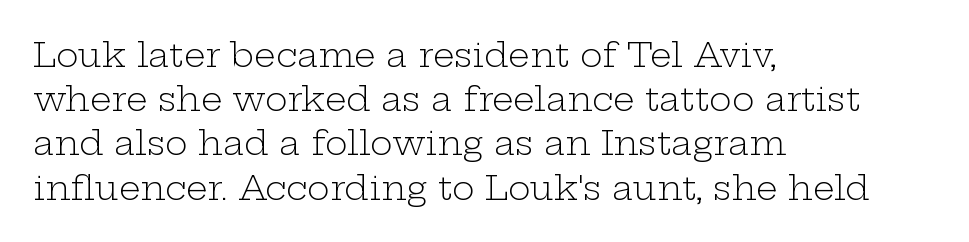
Vertically, the passage feels balanced, rows spaced as you'd expect. Stroke terminals: seriffed. Nope, not italic — everything's standing straight. Note the varied advance widths — an 'i' is clearly narrower than an 'm'. Unmarked baselines from the first word to the last.
